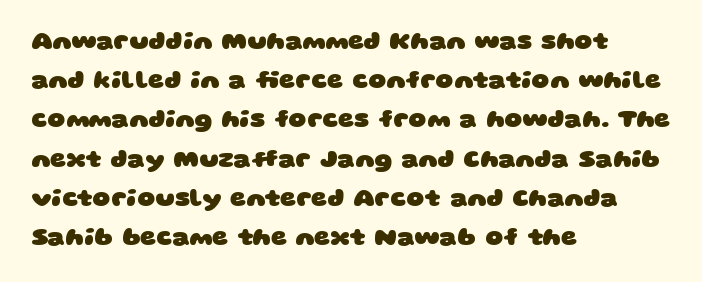
A dark, heavy texture on the line: the type is bold. There is no visible air inserted between adjacent glyphs. Glance below the letters and you will spot only blank space. Where is the straight margin? On the left. Baseline-to-baseline distance is the conventional proportion of letter height.
